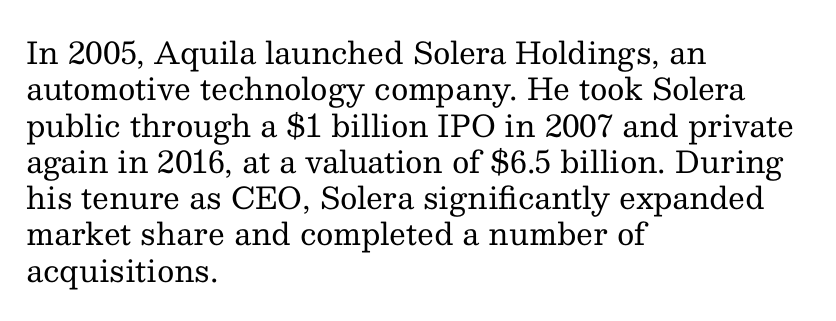
The image shows 30 px regular-weight serif type, upright; set left-aligned, line spacing 1.21x, normal letter spacing, not underlined; medium stroke contrast and a medium x-height.
